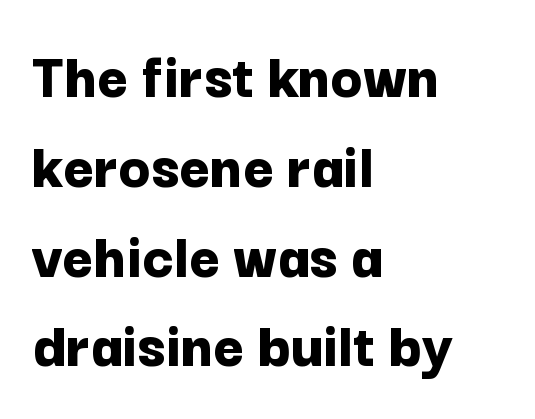
Q: Is the text bold? A: Yes.
Q: Is the text italic (slanted)? A: No, it is upright.
Q: Is the typeface a serif or a sans-serif typeface? A: Sans-serif.
Q: Is the text underlined? A: No.
Q: How is the paragraph aligned? A: Left-aligned.
Q: Is the spacing between letters normal or unusually wide? A: Normal.
Q: Is the spacing between lines tight, normal or loose? A: Normal.
Q: Width (condensed, normal, or wide)? A: Normal.
Q: Stroke contrast? A: Low.
Q: x-height? A: Medium.
Q: Monospaced? A: No.
